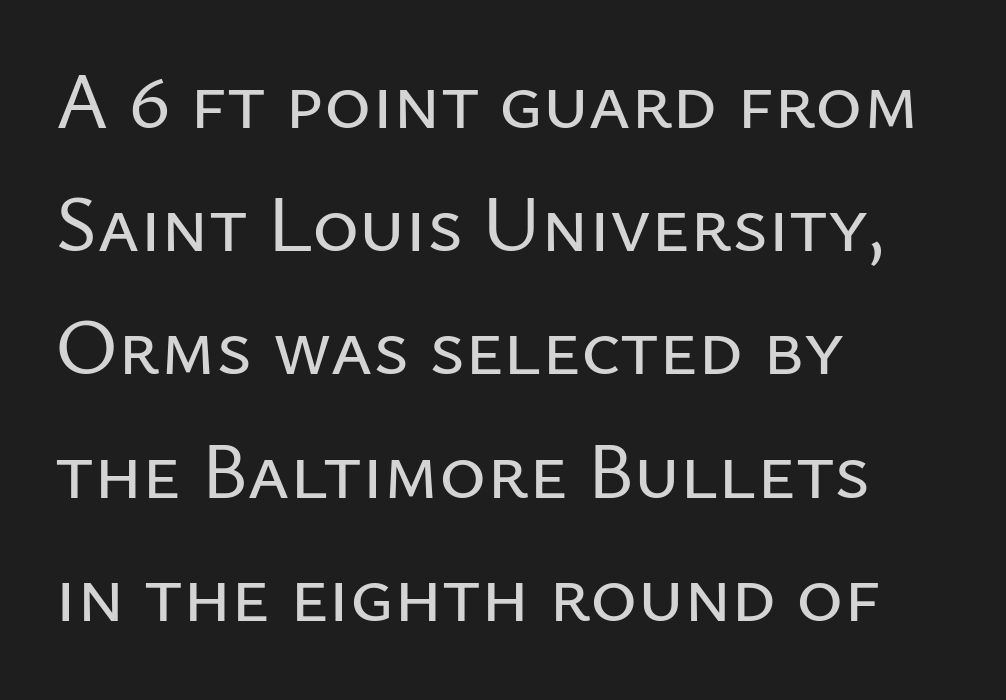
Q: Is the text italic (slanted)? A: No, it is upright.
Q: Is the typeface a serif or a sans-serif typeface? A: Sans-serif.
Q: Is the text underlined? A: No.
Q: How is the paragraph aligned? A: Left-aligned.
Q: Is the spacing between letters normal or unusually wide? A: Normal.
Q: Is the spacing between lines tight, normal or loose? A: Normal.
Q: Width (condensed, normal, or wide)? A: Normal.
Q: Stroke contrast? A: Low.
Q: x-height? A: Medium.
Q: Monospaced? A: No.
